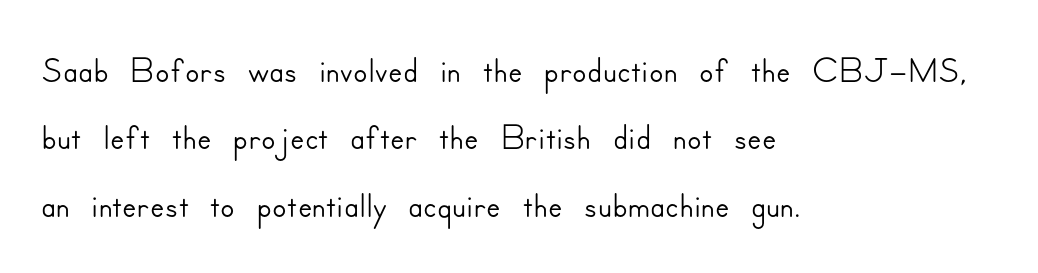
The image shows 53 px sans-serif type, upright; set left-aligned, normal line spacing (1.27x), normal letter spacing, not underlined; low stroke contrast and a small x-height.
